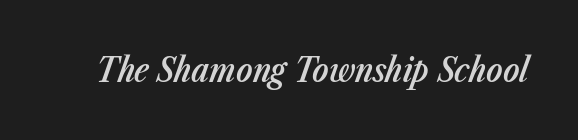
Q: Is the text bold? A: Semi-bold.
Q: Is the text italic (slanted)? A: Yes, it leans right by about 23 degrees.
Q: Is the text underlined? A: No.
Q: Is the spacing between letters normal or unusually wide? A: Normal.
Q: Width (condensed, normal, or wide)? A: Condensed.
Q: Stroke contrast? A: Low.
Q: x-height? A: Medium.
Q: Monospaced? A: No.
